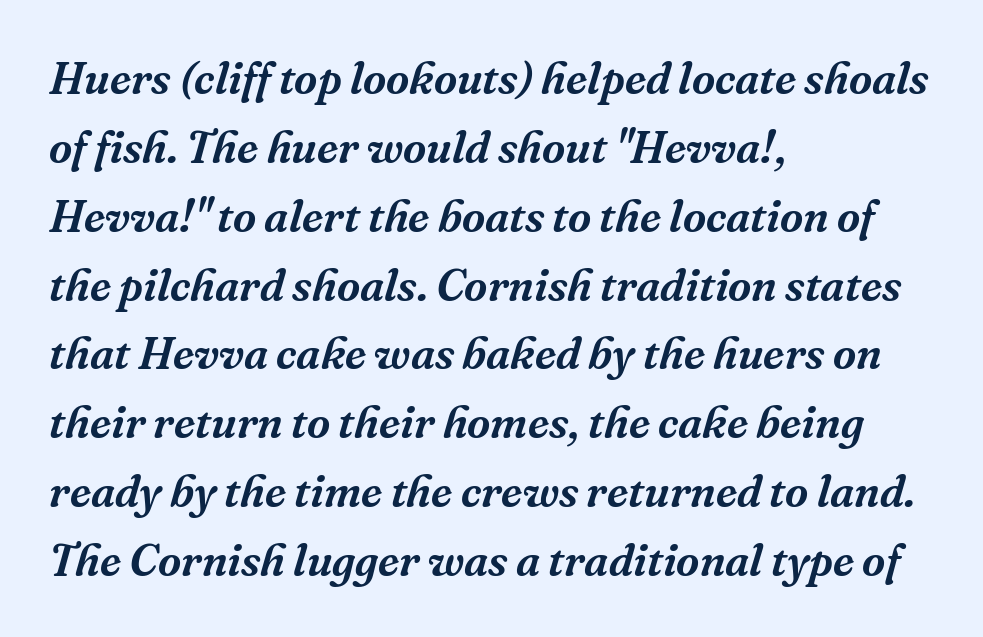
The rows are spaced the way most documents space them. The specimen reads as italic at a glance. The ragged edge is on the right, which tells us the setting is flush left. Descenders hang freely into open space.
